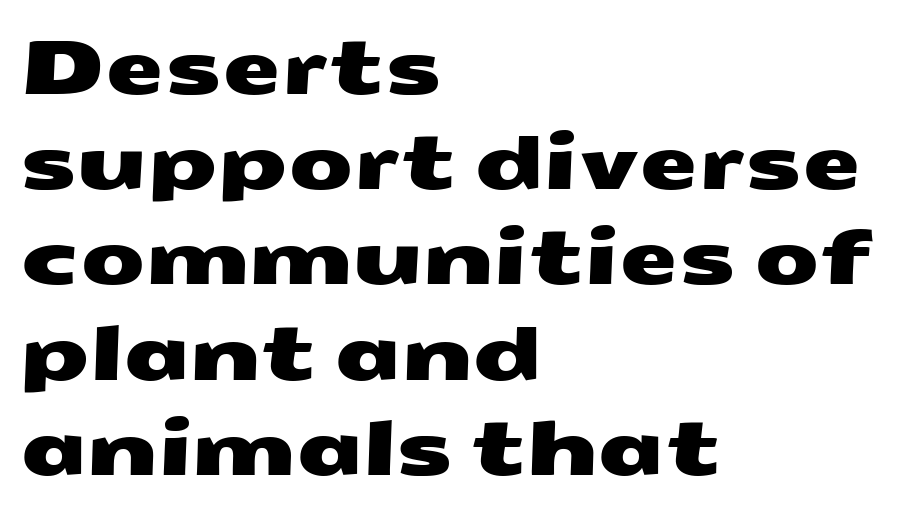
The image shows 75 px wide sans-serif type; set left-aligned, normal line spacing (1.27x), normal letter spacing, not underlined; medium stroke contrast and a medium x-height.
